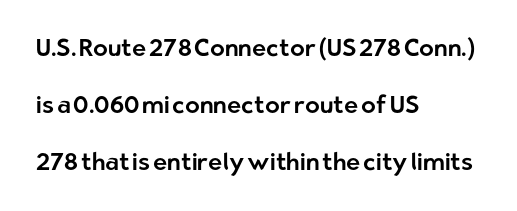
The image shows 24 px text type, upright; set left-aligned, loose line spacing (2.37x), normal letter spacing, not underlined.
